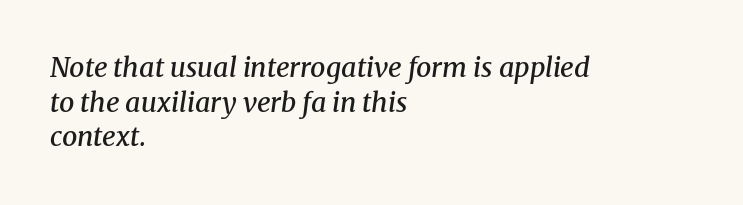
{"italic": "yes", "lean": "right", "slant_degrees": 8, "bold": "semi", "underline": "no", "align": "left", "line_spacing": "normal", "line_spacing_ratio": 1.28, "letter_spacing": "normal", "letter_spacing_em": 0.0, "glyph_px": 27}
